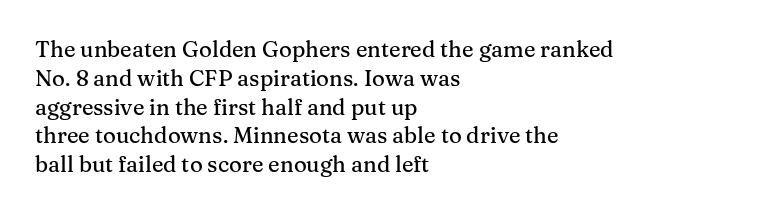
{"italic": "no", "underline": "no", "align": "left", "line_spacing": "normal", "line_spacing_ratio": 1.31, "letter_spacing": "normal", "letter_spacing_em": 0.0, "glyph_px": 22}
